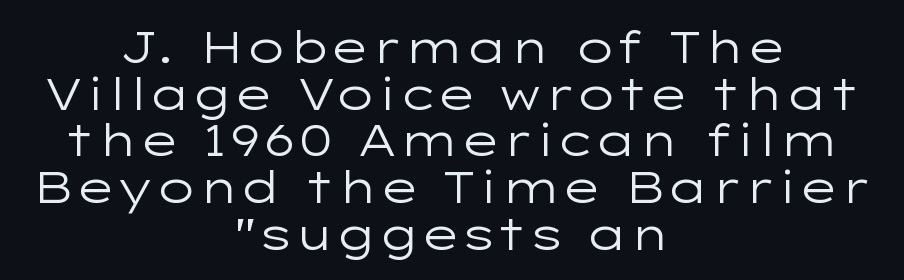
You could call the tracking neutral — neither tight nor loose. Descenders hang freely into open space. Here the designer chose a conventional face with non-uniform glyph widths. No extra ink here — the face is not bold. Visually the block forms a symmetrical silhouette, jagged on both flanks. The axis of the letterforms is exactly vertical.
